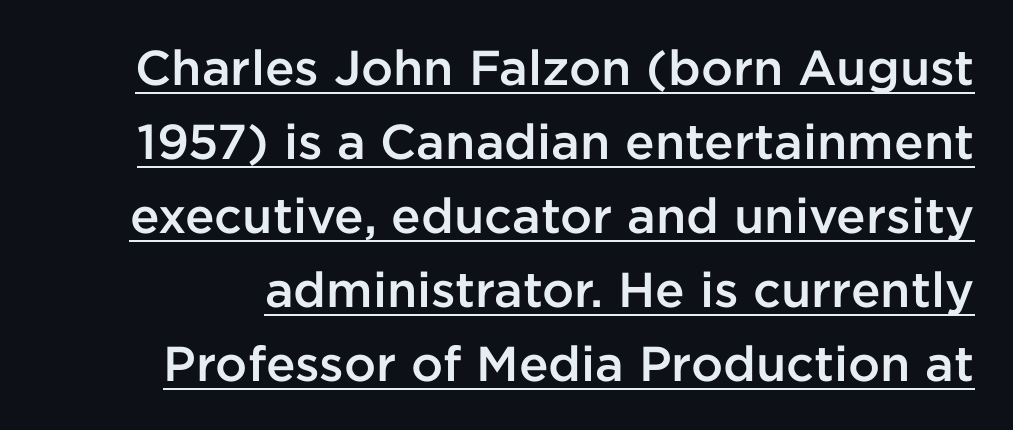
Q: Is the text bold? A: Semi-bold.
Q: Is the text italic (slanted)? A: No, it is upright.
Q: Is the typeface a serif or a sans-serif typeface? A: Sans-serif.
Q: Is the text underlined? A: Yes.
Q: Is the spacing between letters normal or unusually wide? A: Normal.
Q: Is the spacing between lines tight, normal or loose? A: Normal.
Q: Width (condensed, normal, or wide)? A: Normal.
Q: Stroke contrast? A: Low.
Q: x-height? A: Medium.
Q: Monospaced? A: No.
